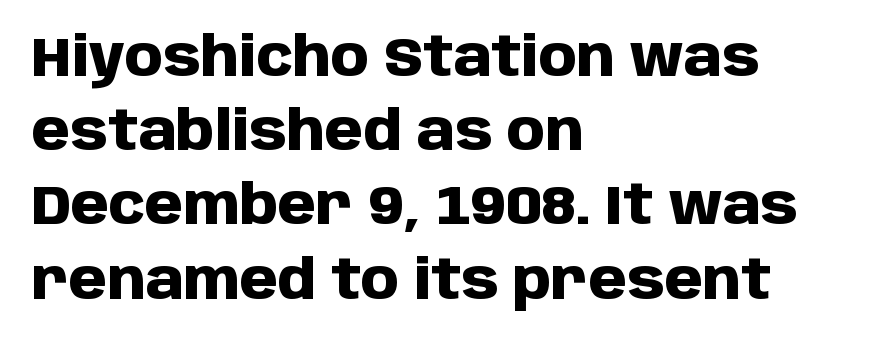
The image shows 55 px heavy sans-serif type, upright; set left-aligned, normal line spacing (1.35x), normal letter spacing, not underlined; low stroke contrast and a large x-height.
